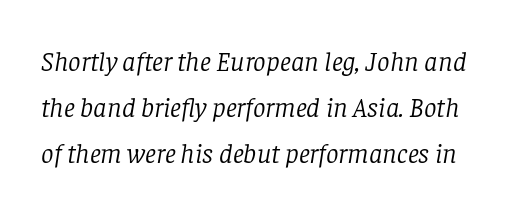
Here the designer chose a conventional face with non-uniform glyph widths. Glance below the letters and you will spot only blank space. The rendering applies a slant to the glyphs. Stems here are at most as thick as an everyday book face. Between one letter and the next there's only the usual sliver of space.
